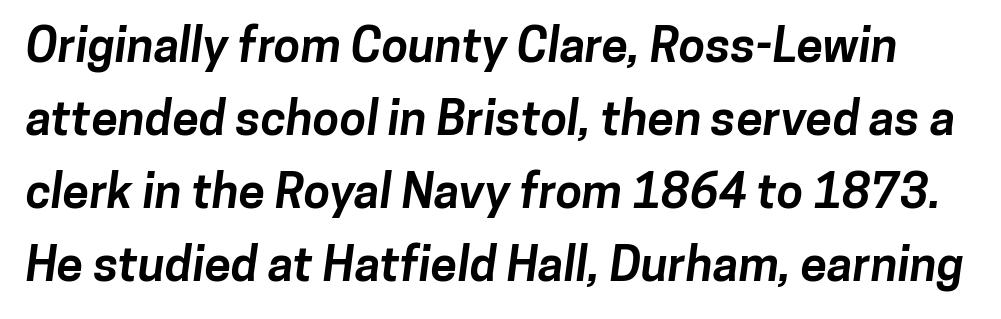
Q: Is the text bold? A: Yes.
Q: Is the typeface a serif or a sans-serif typeface? A: Sans-serif.
Q: Is the text underlined? A: No.
Q: Is the spacing between letters normal or unusually wide? A: Normal.
Q: Is the spacing between lines tight, normal or loose? A: Normal.
Q: Width (condensed, normal, or wide)? A: Normal.
Q: Stroke contrast? A: Low.
Q: x-height? A: Medium.
Q: Monospaced? A: No.
